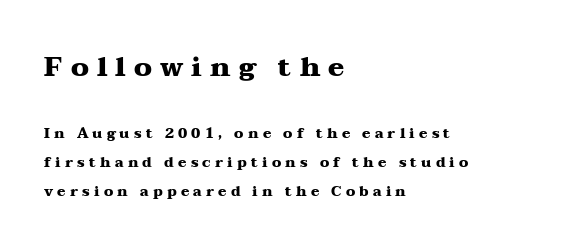
{"italic": "no", "bold": "yes", "underline": "no", "align": "left", "line_spacing": "loose", "line_spacing_ratio": 2.06, "letter_spacing": "wide", "letter_spacing_em": 0.3, "larger_block": "first", "size_ratio": 1.93, "glyph_px": 27}
